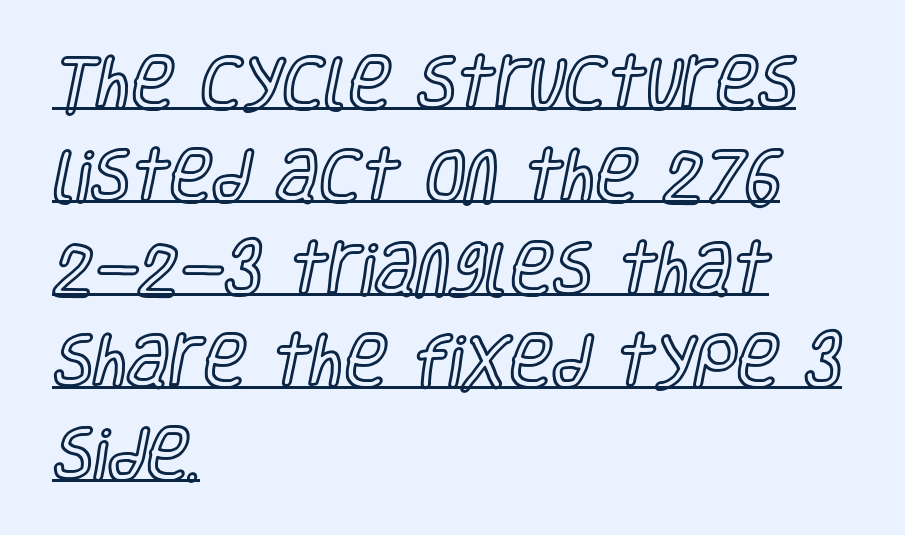
The compositor pushed each line to the left boundary. Summary of vertical rhythm: regular, with standard interline spacing. Here the designer chose a conventional face with non-uniform glyph widths.
